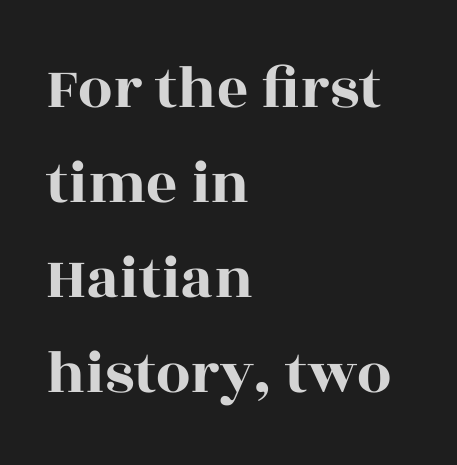
The image shows 61 px wide serif type, upright; set left-aligned, normal line spacing (1.56x), normal letter spacing, not underlined; a large x-height.
